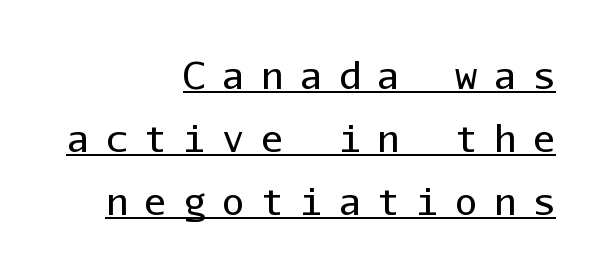
{"serif": "no", "italic": "no", "bold": "no", "weight": "regular", "width": "normal", "stroke_contrast": "low", "x_height": "medium", "monospaced": "yes", "underline": "yes", "align": "right", "line_spacing": "normal", "line_spacing_ratio": 1.7, "letter_spacing": "wide", "letter_spacing_em": 0.45, "glyph_px": 37}
